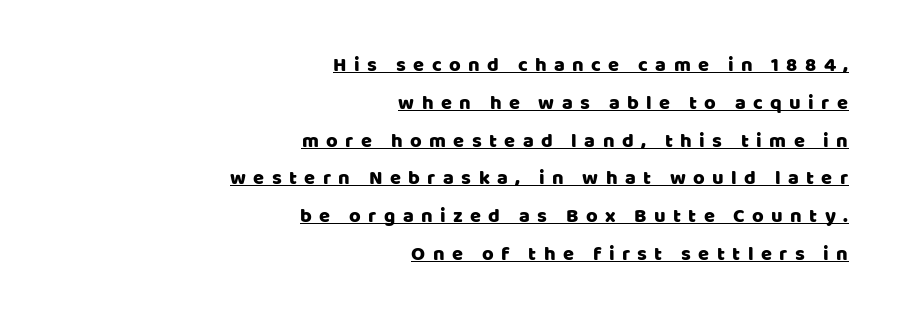
The image shows 20 px text type, upright; set right-aligned, line spacing 1.89x, unusually wide letter spacing (+0.37 em), underlined.
